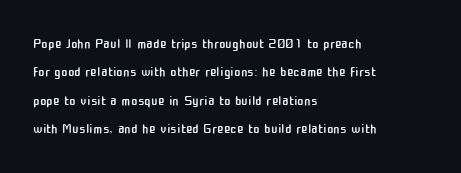
Glyph-to-glyph distance matches everyday printed text. One glance says typical: line gaps are just what's usual. A bare baseline throughout the passage. Does the lettering tilt? It doesn't — this is upright.
